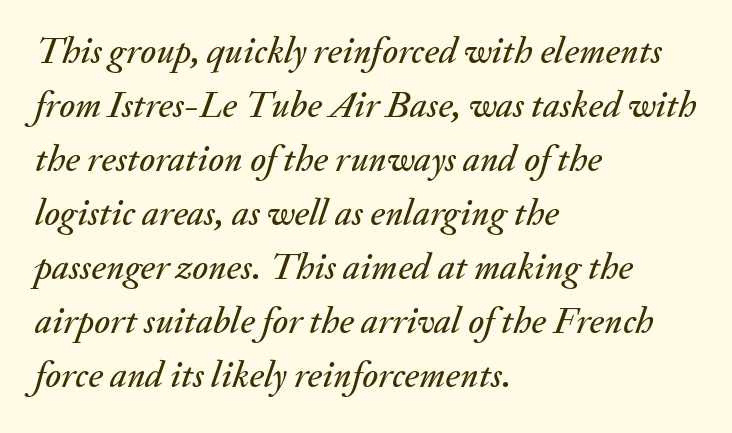
Q: Is the text italic (slanted)? A: Yes, it leans right by about 20 degrees.
Q: Is the text underlined? A: No.
Q: How is the paragraph aligned? A: Left-aligned.
Q: Is the spacing between letters normal or unusually wide? A: Normal.
Q: Is the spacing between lines tight, normal or loose? A: Normal.
Q: Width (condensed, normal, or wide)? A: Normal.
Q: Stroke contrast? A: Medium.
Q: x-height? A: Small.
Q: Monospaced? A: No.
